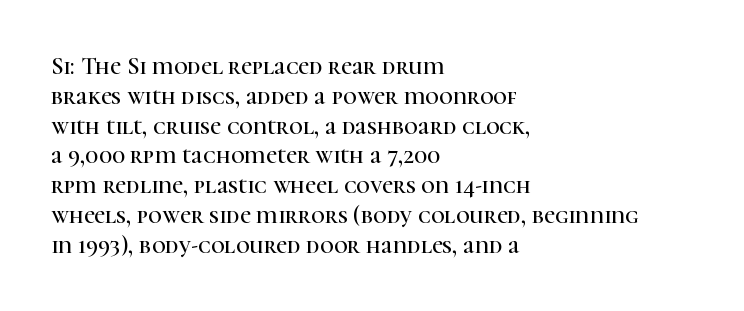
{"italic": "no", "underline": "no", "align": "left", "line_spacing_ratio": 1.24, "letter_spacing": "normal", "letter_spacing_em": 0.0, "glyph_px": 24}
